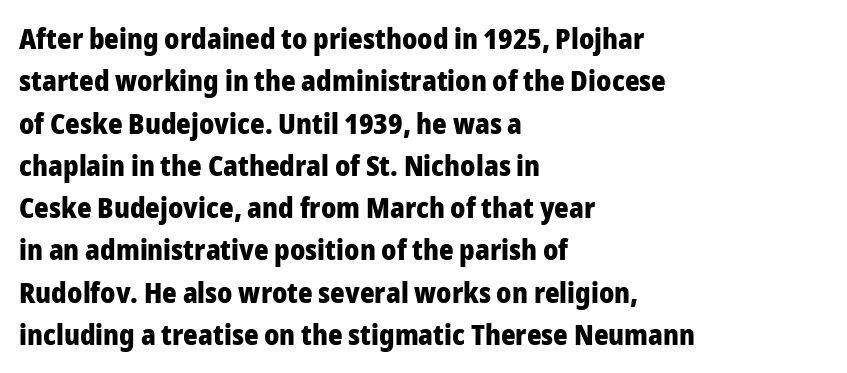
Q: Is the text bold? A: Yes.
Q: Is the text italic (slanted)? A: No, it is upright.
Q: Is the typeface a serif or a sans-serif typeface? A: Sans-serif.
Q: Is the text underlined? A: No.
Q: How is the paragraph aligned? A: Left-aligned.
Q: Is the spacing between letters normal or unusually wide? A: Normal.
Q: Is the spacing between lines tight, normal or loose? A: Normal.
Q: Width (condensed, normal, or wide)? A: Normal.
Q: Stroke contrast? A: Low.
Q: x-height? A: Medium.
Q: Monospaced? A: No.
